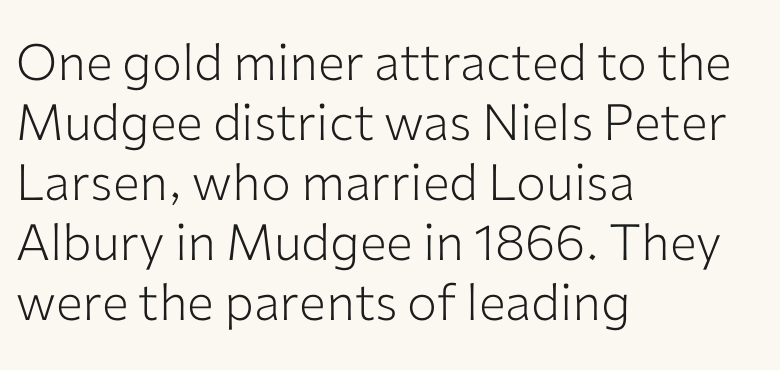
The image shows 50 px light sans-serif type, upright; set left-aligned, line spacing 1.2x, normal letter spacing, not underlined; low stroke contrast and a medium x-height.
